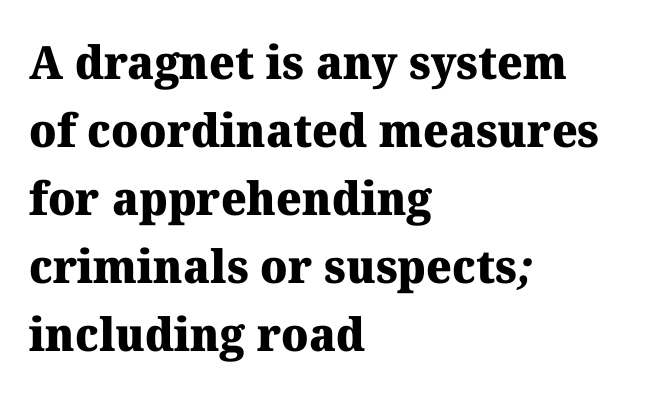
Q: Is the text bold? A: Yes.
Q: Is the typeface a serif or a sans-serif typeface? A: Serif.
Q: Is the text underlined? A: No.
Q: How is the paragraph aligned? A: Left-aligned.
Q: Is the spacing between letters normal or unusually wide? A: Normal.
Q: Is the spacing between lines tight, normal or loose? A: Normal.
Q: Width (condensed, normal, or wide)? A: Normal.
Q: Stroke contrast? A: Medium.
Q: x-height? A: Medium.
Q: Monospaced? A: No.
